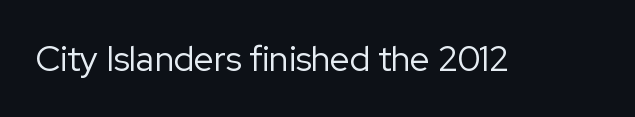
Default kerning and tracking; the words read as compact shapes. The typeface has the unassuming heft of standard copy or less. If you drew a line through each stem, it would be perfectly vertical. The rendering uses natural spacing where letterforms have individual widths.
